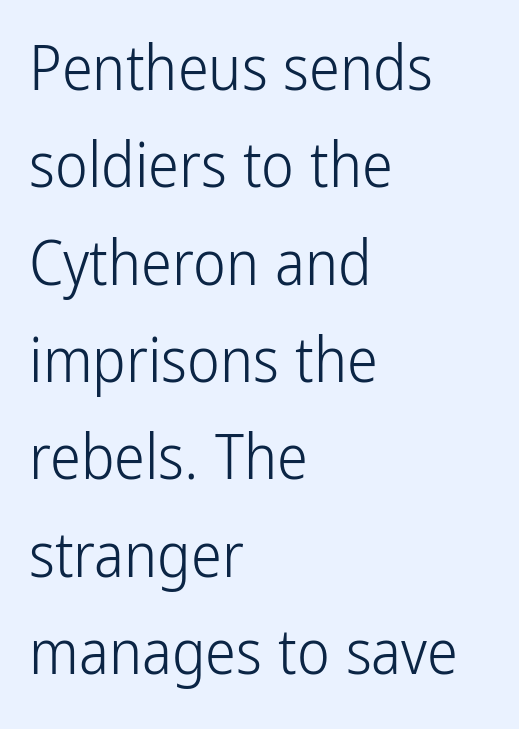
{"serif": "no", "italic": "no", "bold": "no", "weight": "light", "width": "condensed", "stroke_contrast": "low", "x_height": "medium", "monospaced": "no", "underline": "no", "align": "left", "line_spacing": "normal", "line_spacing_ratio": 1.57, "letter_spacing": "normal", "letter_spacing_em": 0.0, "glyph_px": 62}
